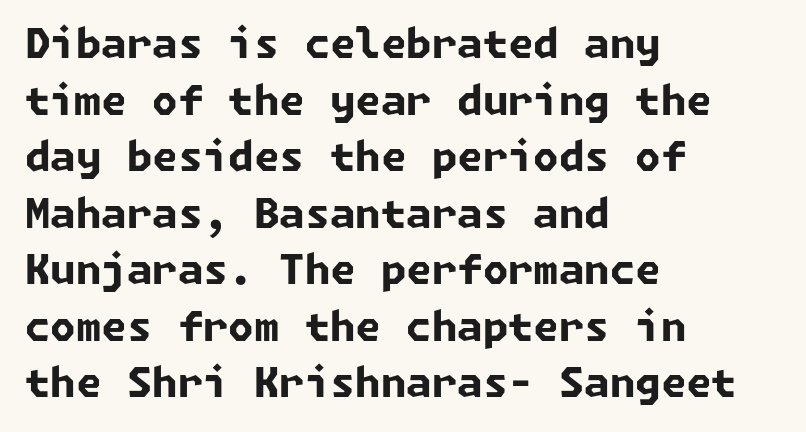
{"serif": "no", "bold": "yes", "weight": "bold", "width": "normal", "stroke_contrast": "low", "x_height": "medium", "underline": "no", "align": "left", "line_spacing": "normal", "line_spacing_ratio": 1.38, "letter_spacing": "normal", "letter_spacing_em": 0.0, "glyph_px": 41}
